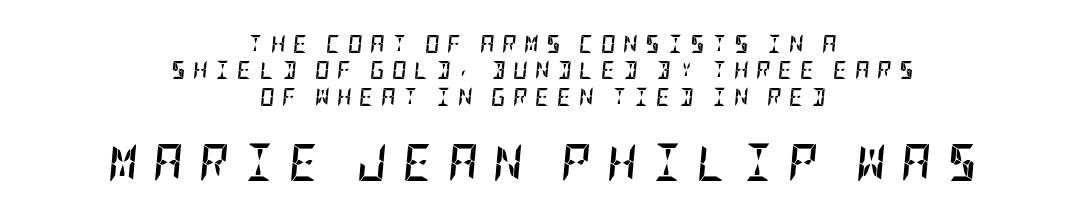
The image shows 37 px semibold, condensed type, italic (leaning right); set centered, normal line spacing (1.47x), unusually wide letter spacing (+0.41 em), not underlined; the second (bottom) block is 2.06x larger; low stroke contrast and a large x-height.
